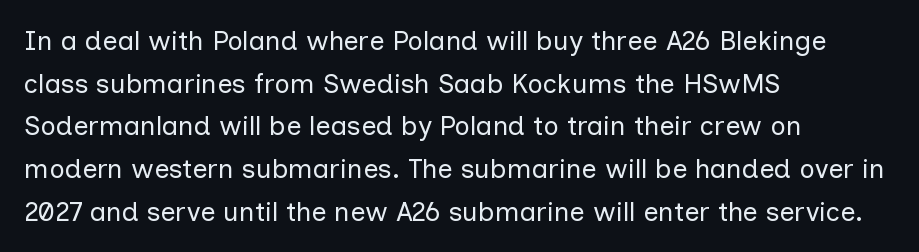
The ragged edge is on the right, which tells us the setting is flush left. Vertical strokes here are truly vertical. Heaviness? Minimal to ordinary, like unemphasized prose. Lines of text with bare space underneath.
